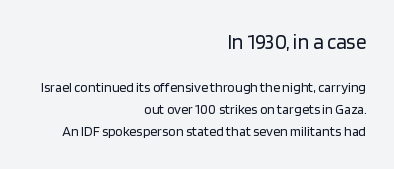
The image shows 21 px text type, upright; set right-aligned, normal line spacing (1.58x), normal letter spacing, not underlined; the first (top) block is 1.5x larger.
